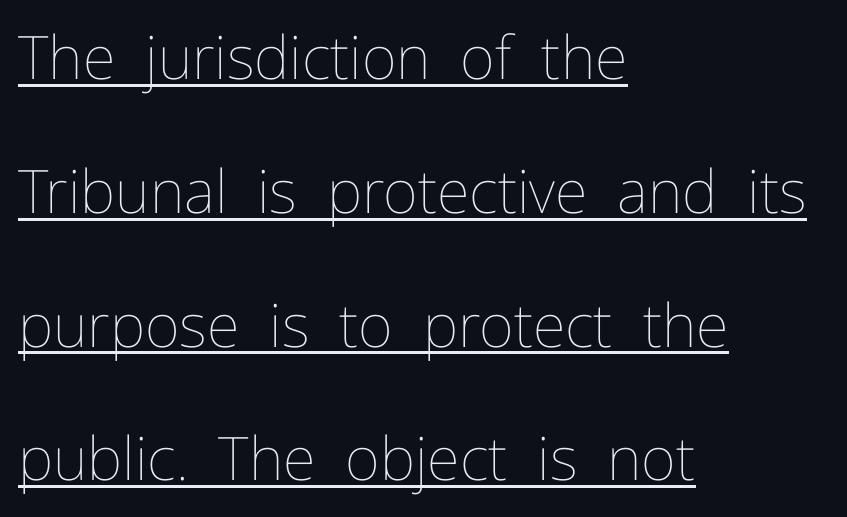
Think standard paragraph weight, or any step lighter than that. Reading down the block, your eye returns to a fixed left position each line. Is there an underline? Yes — a line sits under the letters. Does the leading feel generous? Absolutely, it's lavish.
